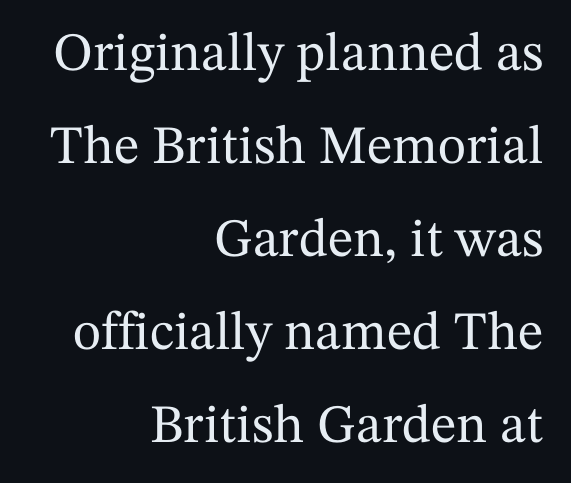
The horizontal fit of the characters is conventional and even. The typography opts for an upright posture over an oblique one. Unmarked baselines from the first word to the last. The passage shown is typed in a proportional face where columns would drift. Examine the stroke ends and you'll spot serifs.
